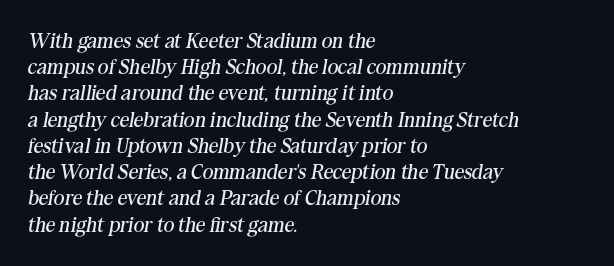
Only glyphs here, with clear space below each row. The designer left line spacing at the default. The setting favours the left margin, as ordinary paragraphs usually do. The font is comparable to plain body text, perhaps lighter. Nothing unusual about the tracking: characters are spaced as the font intends.
